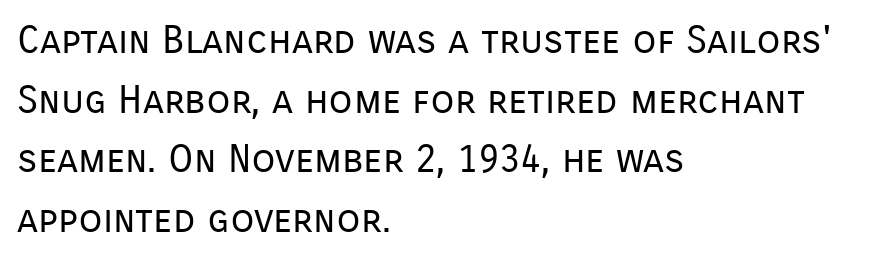
{"serif": "no", "italic": "no", "bold": "no", "weight": "regular", "width": "normal", "stroke_contrast": "low", "x_height": "medium", "monospaced": "no", "underline": "no", "align": "left", "line_spacing": "normal", "line_spacing_ratio": 1.53, "letter_spacing": "normal", "letter_spacing_em": 0.0, "glyph_px": 39}
